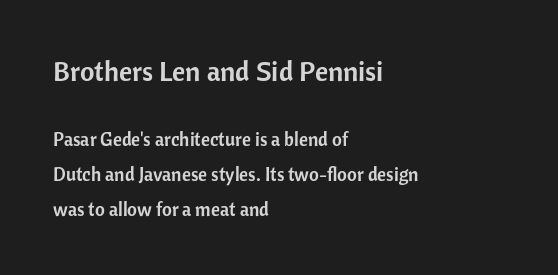
Q: Is the text italic (slanted)? A: No, it is upright.
Q: Is the typeface a serif or a sans-serif typeface? A: Sans-serif.
Q: Is the text underlined? A: No.
Q: How is the paragraph aligned? A: Left-aligned.
Q: Is the spacing between letters normal or unusually wide? A: Normal.
Q: Which block of text is set in a larger size, the first (top) or the second (bottom)? A: The first (top) one.
Q: Width (condensed, normal, or wide)? A: Normal.
Q: Stroke contrast? A: Low.
Q: x-height? A: Medium.
Q: Monospaced? A: No.
